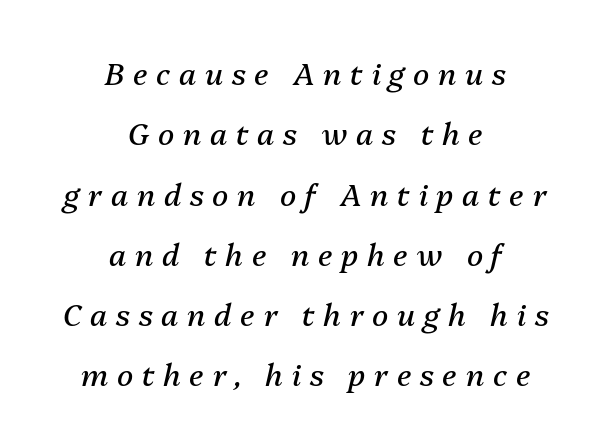
Has an underline been added? It has not. It's the slanting kind of type. Loose tracking; the words dissolve into strings of separated letters. Character widths vary here, with narrow letters taking less room than wide ones. Is the type heavy? It reads as light-to-regular instead. One glance says open: line gaps are wider than usual.
